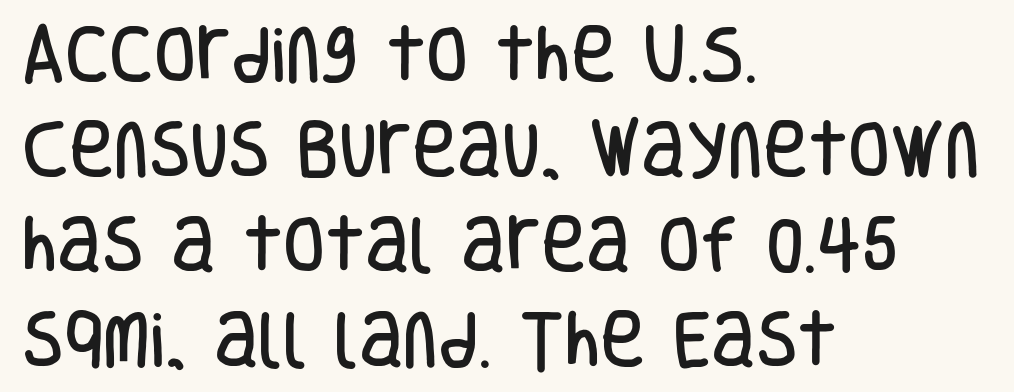
Spacing verdict: proportional, widths tailored to each character. Letter spacing: default. The typesetter chose a ragged-right arrangement here. This block has exactly the height ordinary leading produces.
